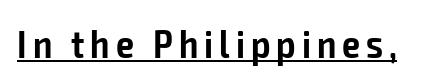
{"serif": "no", "italic": "no", "bold": "semi", "weight": "semibold", "width": "condensed", "stroke_contrast": "low", "x_height": "medium", "monospaced": "no", "underline": "yes", "glyph_px": 40}
